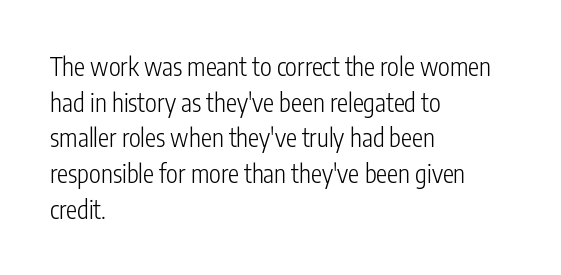
Q: Is the text bold? A: No.
Q: Is the text italic (slanted)? A: No, it is upright.
Q: Is the text underlined? A: No.
Q: How is the paragraph aligned? A: Left-aligned.
Q: Is the spacing between letters normal or unusually wide? A: Normal.
Q: Is the spacing between lines tight, normal or loose? A: Normal.
